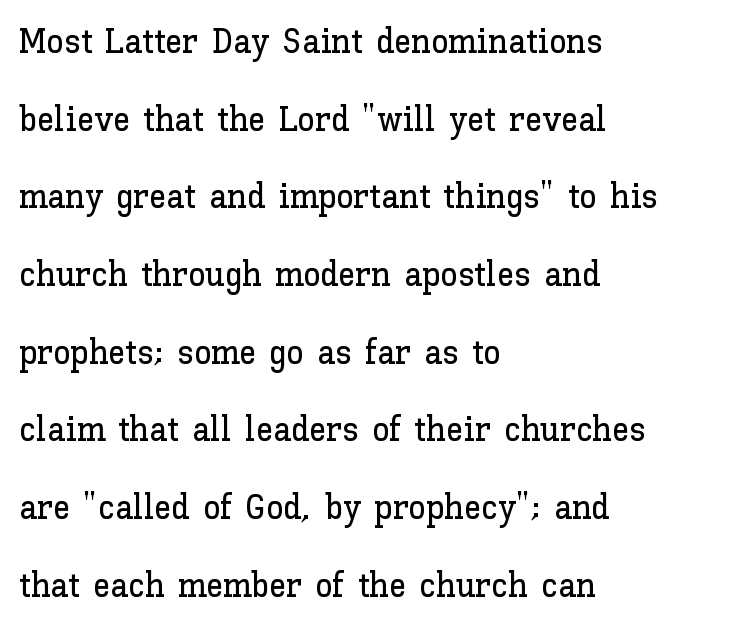
Q: Is the text italic (slanted)? A: No, it is upright.
Q: Is the text underlined? A: No.
Q: How is the paragraph aligned? A: Left-aligned.
Q: Is the spacing between letters normal or unusually wide? A: Normal.
Q: Is the spacing between lines tight, normal or loose? A: Loose.
Q: Width (condensed, normal, or wide)? A: Normal.
Q: Stroke contrast? A: Low.
Q: x-height? A: Medium.
Q: Monospaced? A: No.
